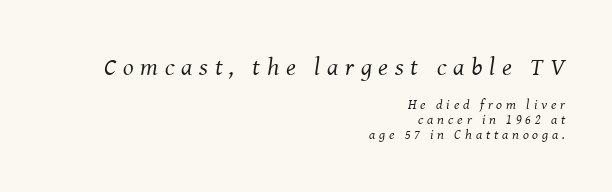
Compared with typical paragraphs, the rows here are closer together. The whole block is typeset with a tilt. The composition opens big and finishes small. Tracking value appears strongly positive — letters spread wide.
